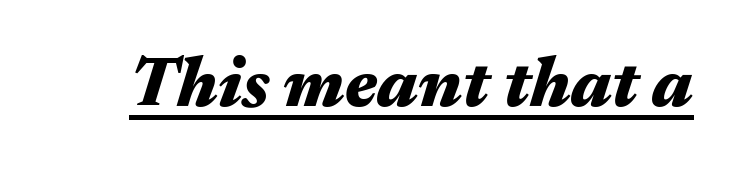
{"italic": "yes", "lean": "right", "slant_degrees": 17, "bold": "yes", "weight": "heavy", "width": "wide", "stroke_contrast": "medium", "x_height": "medium", "monospaced": "no", "underline": "yes", "letter_spacing": "normal", "letter_spacing_em": 0.0, "glyph_px": 70}
